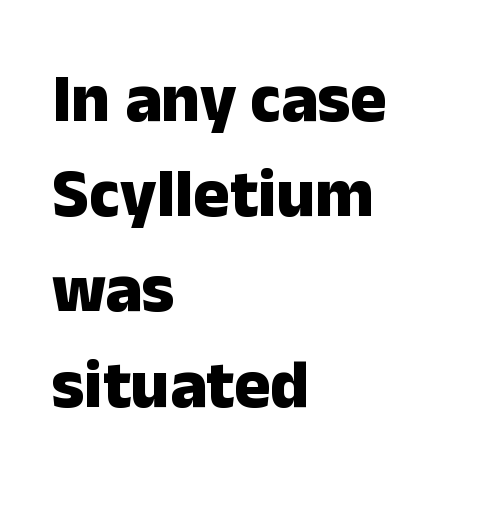
Q: Is the text bold? A: Yes.
Q: Is the text italic (slanted)? A: No, it is upright.
Q: Is the typeface a serif or a sans-serif typeface? A: Sans-serif.
Q: Is the text underlined? A: No.
Q: How is the paragraph aligned? A: Left-aligned.
Q: Is the spacing between letters normal or unusually wide? A: Normal.
Q: Is the spacing between lines tight, normal or loose? A: Normal.
Q: Width (condensed, normal, or wide)? A: Normal.
Q: Stroke contrast? A: Low.
Q: x-height? A: Medium.
Q: Monospaced? A: No.
